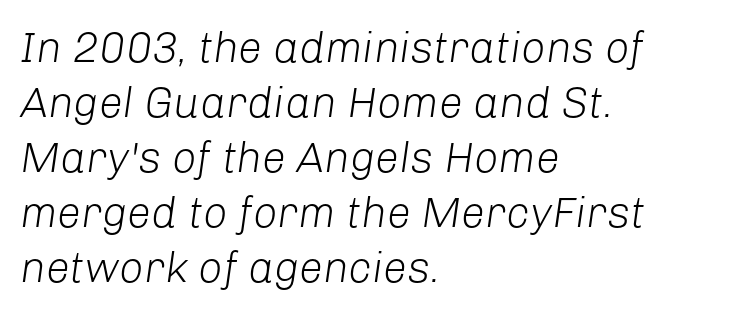
The image shows 43 px light type, italic (leaning right); set left-aligned, normal line spacing (1.28x), normal letter spacing, not underlined; low stroke contrast and a medium x-height.
